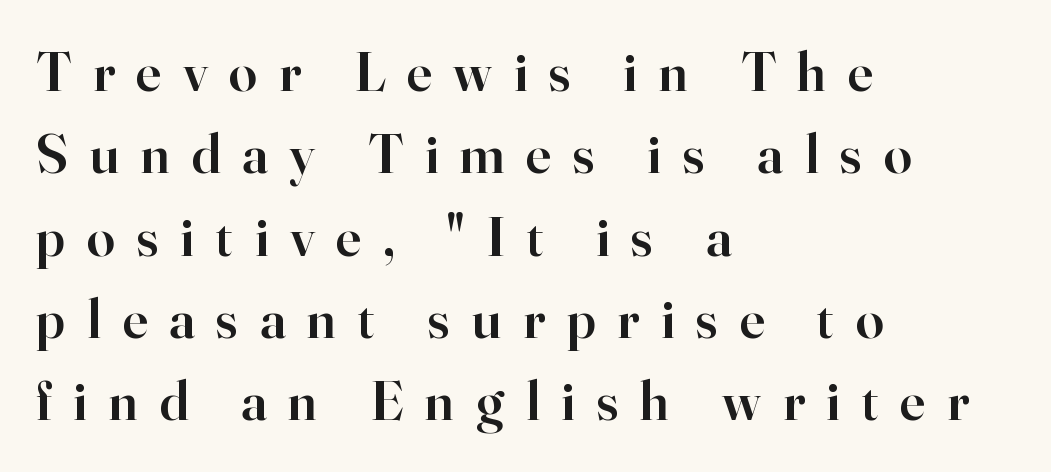
Q: Is the text bold? A: Semi-bold.
Q: Is the text italic (slanted)? A: No, it is upright.
Q: Is the typeface a serif or a sans-serif typeface? A: Serif.
Q: Is the text underlined? A: No.
Q: How is the paragraph aligned? A: Left-aligned.
Q: Is the spacing between letters normal or unusually wide? A: Unusually wide.
Q: Is the spacing between lines tight, normal or loose? A: Normal.
Q: Width (condensed, normal, or wide)? A: Normal.
Q: Stroke contrast? A: High.
Q: x-height? A: Small.
Q: Monospaced? A: No.
